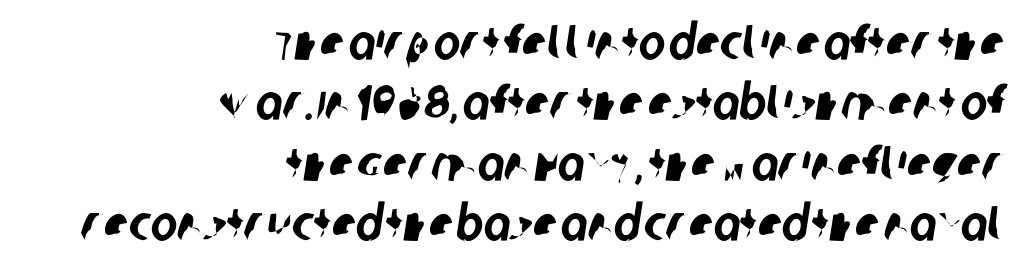
The image shows 50 px condensed sans-serif type; set right-aligned, line spacing 1.21x, normal letter spacing, not underlined; low stroke contrast and a large x-height.
